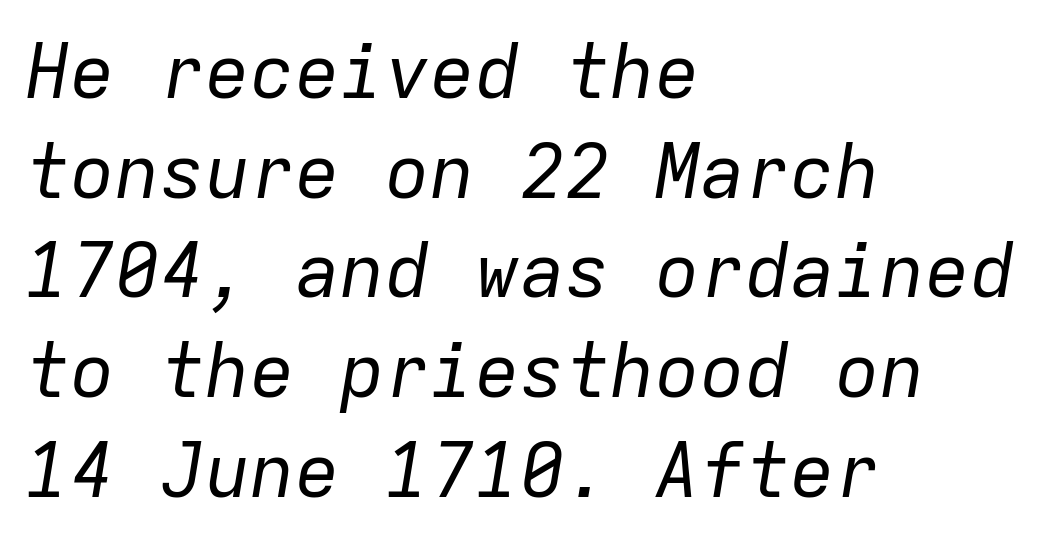
{"italic": "yes", "lean": "right", "slant_degrees": 9, "bold": "no", "weight": "regular", "width": "normal", "stroke_contrast": "low", "x_height": "medium", "monospaced": "yes", "underline": "no", "align": "left", "line_spacing": "normal", "line_spacing_ratio": 1.33, "letter_spacing": "normal", "letter_spacing_em": 0.0, "glyph_px": 75}
